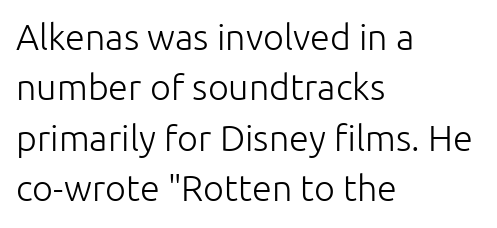
How would I describe the line gaps? Plain and ordinary. Every character sits straight up, as roman type does. The letters look calm and open, with moderate or lighter stems. Nobody touched the tracking dial on this one. Note the varied advance widths — an 'i' is clearly narrower than an 'm'. If you drew a ruler down the left edge, every line would touch it.
